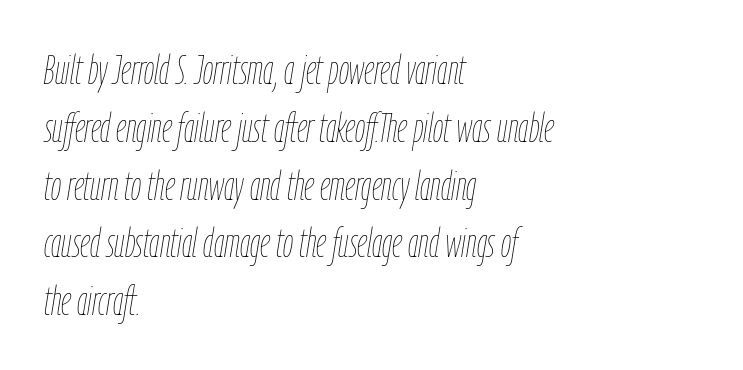
{"italic": "yes", "lean": "right", "slant_degrees": 9, "bold": "no", "weight": "thin", "width": "condensed", "stroke_contrast": "low", "x_height": "medium", "monospaced": "no", "underline": "no", "align": "left", "line_spacing": "normal", "line_spacing_ratio": 1.41, "letter_spacing": "normal", "letter_spacing_em": 0.0, "glyph_px": 41}
